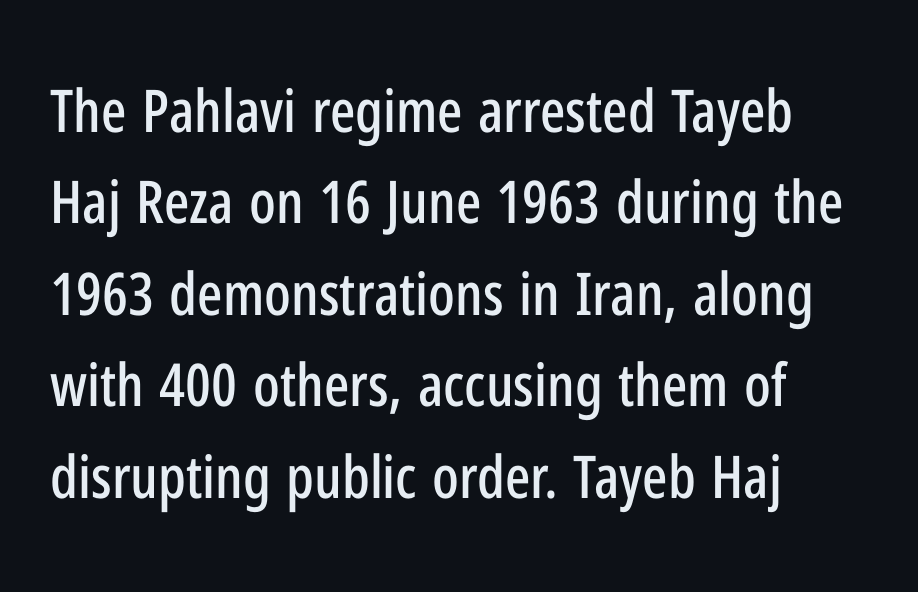
The image shows 59 px condensed sans-serif type, upright; set left-aligned, normal line spacing (1.55x), normal letter spacing, not underlined; low stroke contrast and a medium x-height.
